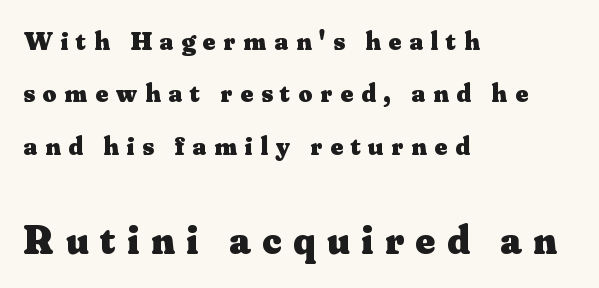
{"serif": "yes", "italic": "no", "bold": "yes", "weight": "heavy", "width": "normal", "stroke_contrast": "medium", "x_height": "small", "monospaced": "no", "underline": "no", "align": "left", "line_spacing": "loose", "line_spacing_ratio": 1.94, "letter_spacing": "wide", "letter_spacing_em": 0.29, "larger_block": "second", "size_ratio": 1.52, "glyph_px": 41}
